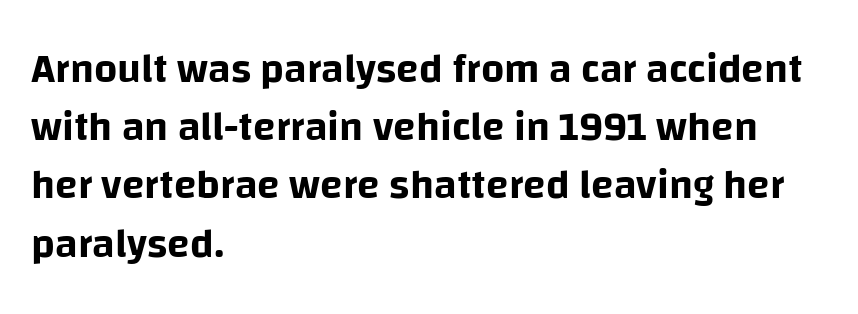
Q: Is the text italic (slanted)? A: No, it is upright.
Q: Is the typeface a serif or a sans-serif typeface? A: Sans-serif.
Q: Is the text underlined? A: No.
Q: How is the paragraph aligned? A: Left-aligned.
Q: Is the spacing between letters normal or unusually wide? A: Normal.
Q: Is the spacing between lines tight, normal or loose? A: Normal.
Q: Width (condensed, normal, or wide)? A: Normal.
Q: Stroke contrast? A: Low.
Q: x-height? A: Large.
Q: Monospaced? A: No.
